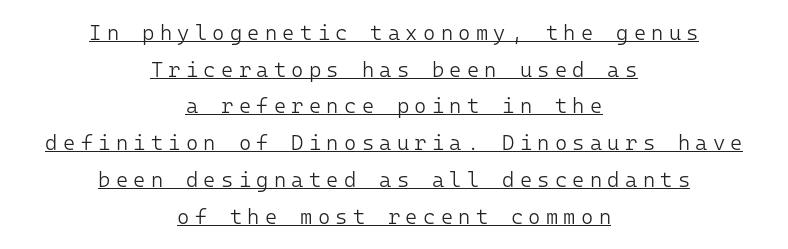
Q: Is the text bold? A: No.
Q: Is the text italic (slanted)? A: No, it is upright.
Q: Is the text underlined? A: Yes.
Q: How is the paragraph aligned? A: Centered.
Q: Is the spacing between letters normal or unusually wide? A: Unusually wide.
